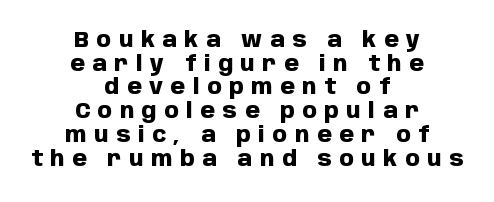
Q: Is the text bold? A: Yes.
Q: Is the text italic (slanted)? A: No, it is upright.
Q: Is the text underlined? A: No.
Q: How is the paragraph aligned? A: Centered.
Q: Is the spacing between letters normal or unusually wide? A: Unusually wide.
Q: Is the spacing between lines tight, normal or loose? A: Tight.
